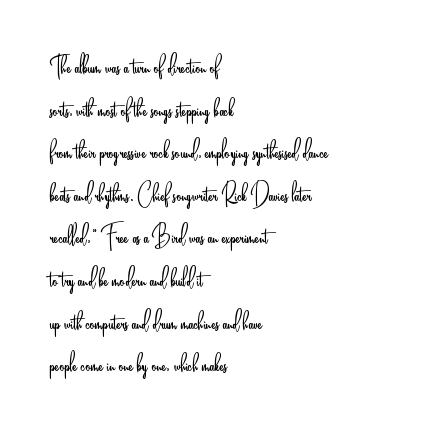
The image shows 30 px light, condensed sans-serif type; set left-aligned, normal line spacing (1.42x), normal letter spacing, not underlined; low stroke contrast and a small x-height.
